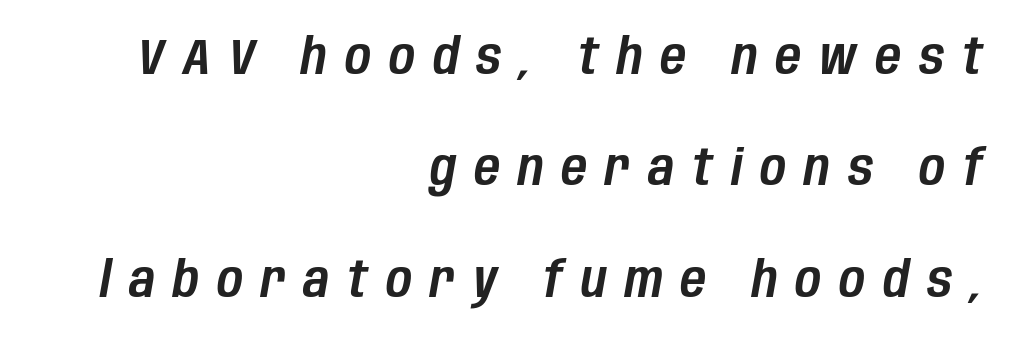
{"italic": "yes", "lean": "right", "slant_degrees": 10, "width": "condensed", "stroke_contrast": "low", "x_height": "large", "monospaced": "no", "underline": "no", "align": "right", "line_spacing": "loose", "line_spacing_ratio": 2.23, "letter_spacing": "wide", "letter_spacing_em": 0.36, "glyph_px": 50}
